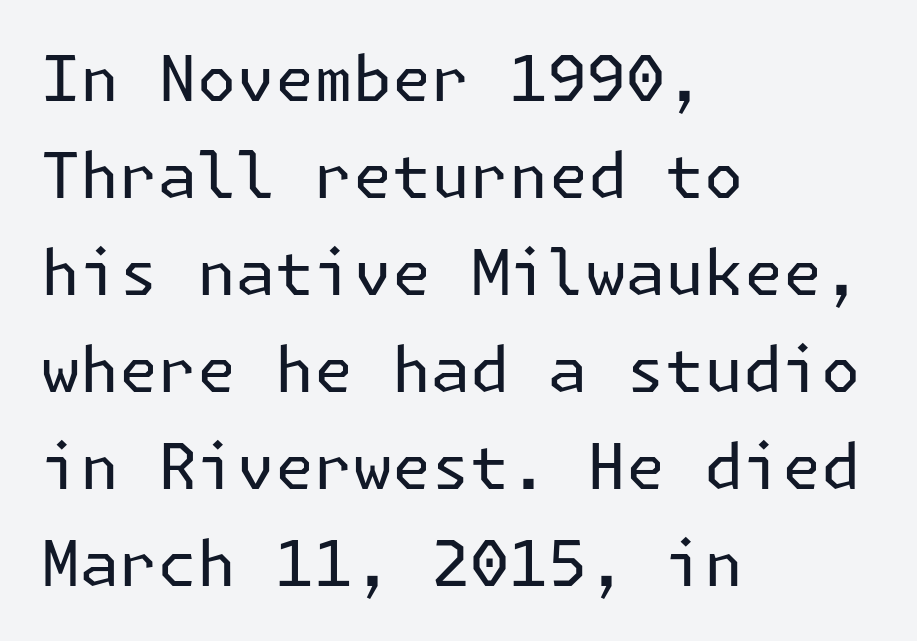
{"serif": "no", "italic": "no", "bold": "no", "weight": "regular", "width": "normal", "stroke_contrast": "low", "x_height": "medium", "underline": "no", "align": "left", "line_spacing": "normal", "line_spacing_ratio": 1.54, "letter_spacing": "normal", "letter_spacing_em": 0.0, "glyph_px": 63}
